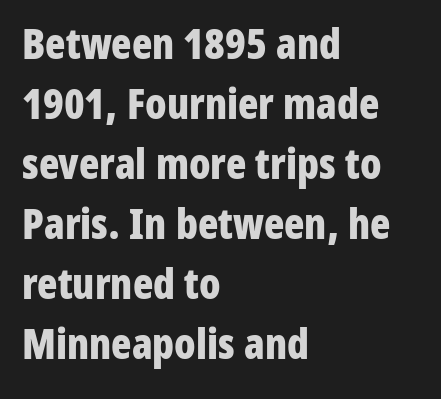
Q: Is the text bold? A: Yes.
Q: Is the text italic (slanted)? A: No, it is upright.
Q: Is the typeface a serif or a sans-serif typeface? A: Sans-serif.
Q: Is the text underlined? A: No.
Q: How is the paragraph aligned? A: Left-aligned.
Q: Is the spacing between letters normal or unusually wide? A: Normal.
Q: Is the spacing between lines tight, normal or loose? A: Normal.
Q: Width (condensed, normal, or wide)? A: Condensed.
Q: Stroke contrast? A: Low.
Q: x-height? A: Medium.
Q: Monospaced? A: No.
